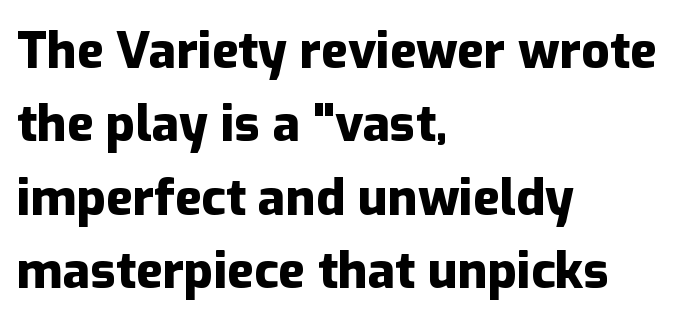
Q: Is the text bold? A: Yes.
Q: Is the text italic (slanted)? A: No, it is upright.
Q: Is the typeface a serif or a sans-serif typeface? A: Sans-serif.
Q: Is the text underlined? A: No.
Q: How is the paragraph aligned? A: Left-aligned.
Q: Is the spacing between letters normal or unusually wide? A: Normal.
Q: Is the spacing between lines tight, normal or loose? A: Normal.
Q: Width (condensed, normal, or wide)? A: Normal.
Q: Stroke contrast? A: Low.
Q: x-height? A: Medium.
Q: Monospaced? A: No.
